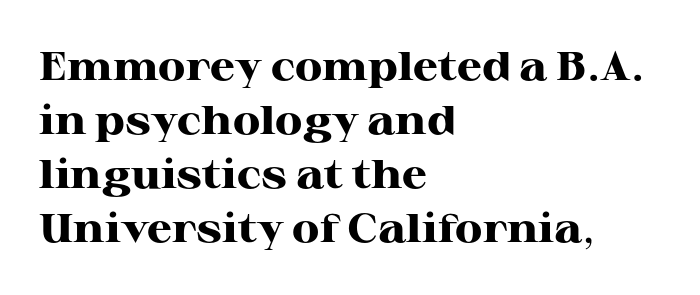
Q: Is the text bold? A: Yes.
Q: Is the text italic (slanted)? A: No, it is upright.
Q: Is the typeface a serif or a sans-serif typeface? A: Serif.
Q: Is the text underlined? A: No.
Q: How is the paragraph aligned? A: Left-aligned.
Q: Is the spacing between letters normal or unusually wide? A: Normal.
Q: Is the spacing between lines tight, normal or loose? A: Normal.
Q: Width (condensed, normal, or wide)? A: Wide.
Q: Stroke contrast? A: High.
Q: x-height? A: Medium.
Q: Monospaced? A: No.
